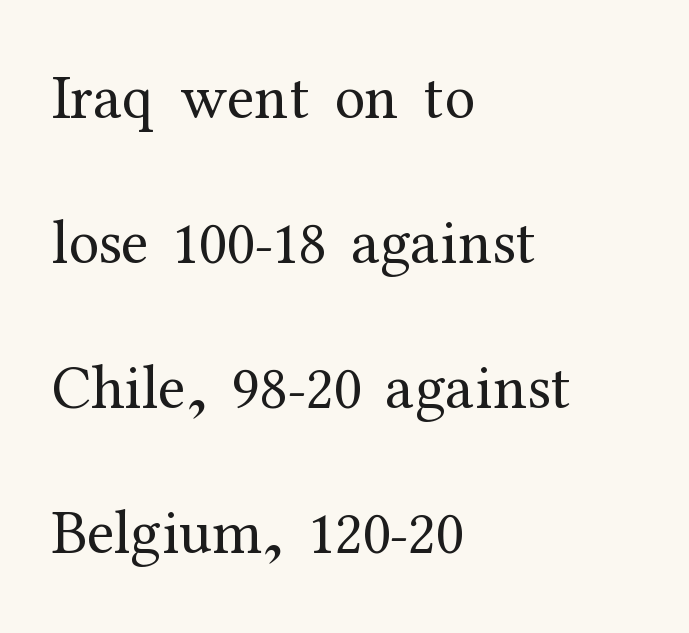
The image shows 62 px regular-weight serif type, upright; set left-aligned, loose line spacing (2.34x), normal letter spacing, not underlined; medium stroke contrast and a medium x-height.
